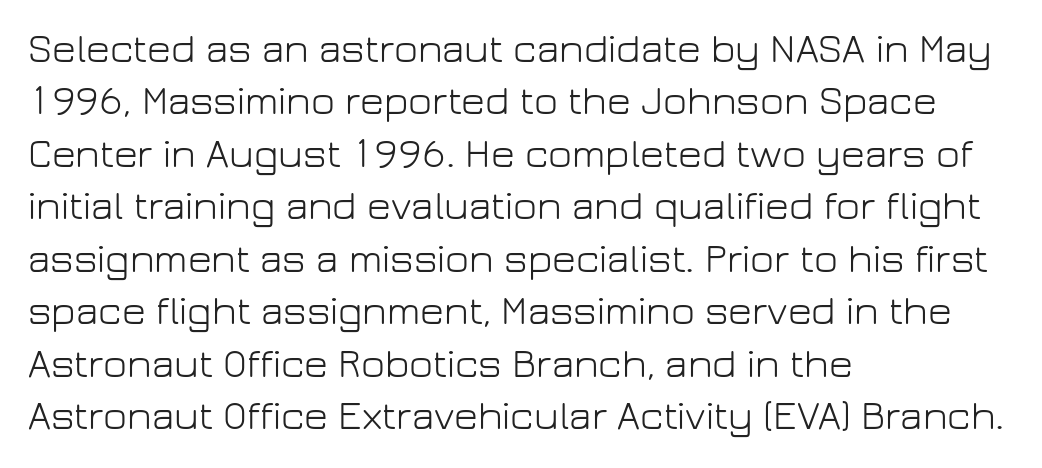
Q: Is the text bold? A: No.
Q: Is the text italic (slanted)? A: No, it is upright.
Q: Is the typeface a serif or a sans-serif typeface? A: Sans-serif.
Q: Is the text underlined? A: No.
Q: How is the paragraph aligned? A: Left-aligned.
Q: Is the spacing between letters normal or unusually wide? A: Normal.
Q: Is the spacing between lines tight, normal or loose? A: Normal.
Q: Width (condensed, normal, or wide)? A: Normal.
Q: Stroke contrast? A: Low.
Q: x-height? A: Medium.
Q: Monospaced? A: No.
